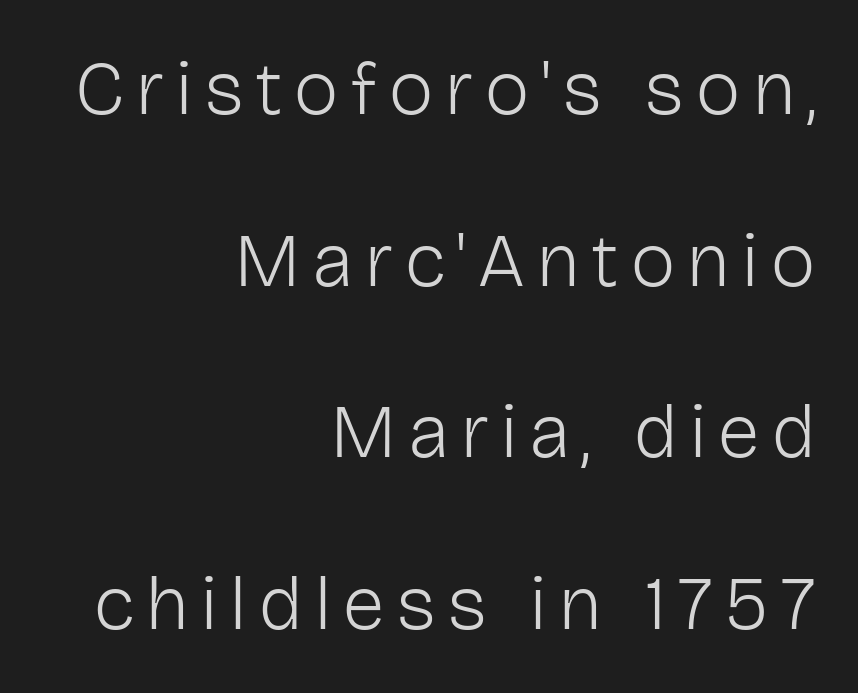
{"serif": "no", "italic": "no", "bold": "no", "weight": "light", "width": "normal", "stroke_contrast": "low", "x_height": "medium", "monospaced": "no", "underline": "no", "align": "right", "line_spacing": "loose", "line_spacing_ratio": 2.23, "glyph_px": 77}
